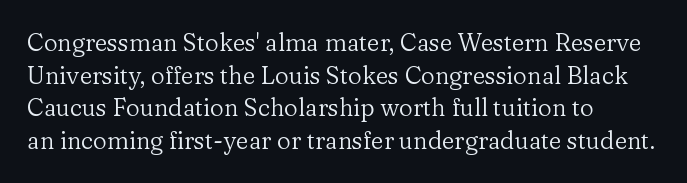
The image shows 24 px text type, upright; set left-aligned, normal line spacing (1.36x), normal letter spacing, not underlined.
